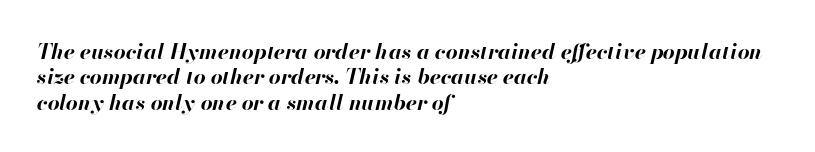
Q: Is the text bold? A: Yes.
Q: Is the text italic (slanted)? A: Yes, it leans right by about 13 degrees.
Q: Is the text underlined? A: No.
Q: How is the paragraph aligned? A: Left-aligned.
Q: Is the spacing between letters normal or unusually wide? A: Normal.
